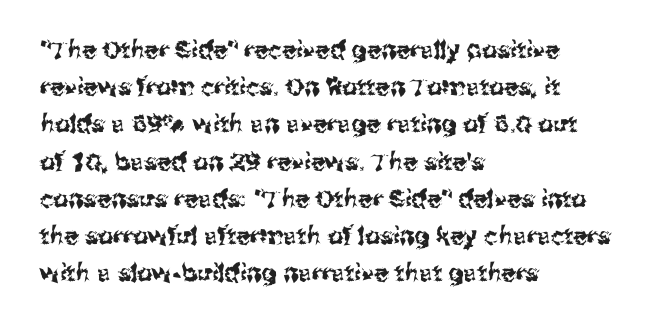
Interline gaps are of average width in this sample. The letters stand upright; this is a roman face. The face used here is rendered with its standard letterfit. Leftover space on each line is placed entirely after the last word. Beneath every word, the page is bare.
